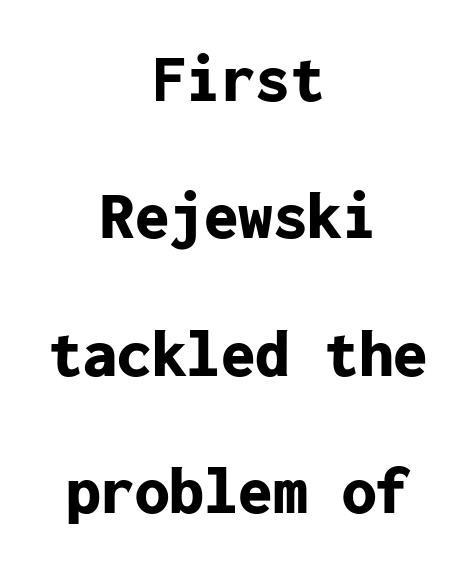
The image shows 69 px bold sans-serif type, upright, monospaced; set centered, loose line spacing (1.99x), normal letter spacing, not underlined; low stroke contrast and a medium x-height.
